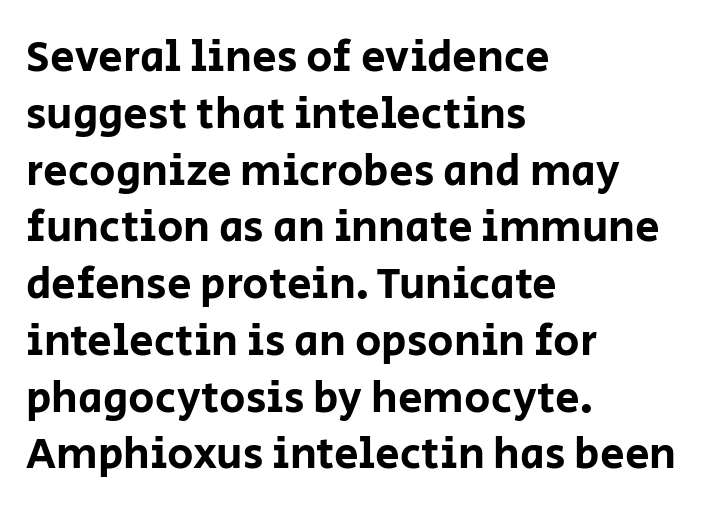
Q: Is the text italic (slanted)? A: No, it is upright.
Q: Is the typeface a serif or a sans-serif typeface? A: Sans-serif.
Q: Is the text underlined? A: No.
Q: How is the paragraph aligned? A: Left-aligned.
Q: Is the spacing between letters normal or unusually wide? A: Normal.
Q: Is the spacing between lines tight, normal or loose? A: Normal.
Q: Width (condensed, normal, or wide)? A: Normal.
Q: Stroke contrast? A: Low.
Q: x-height? A: Large.
Q: Monospaced? A: No.
